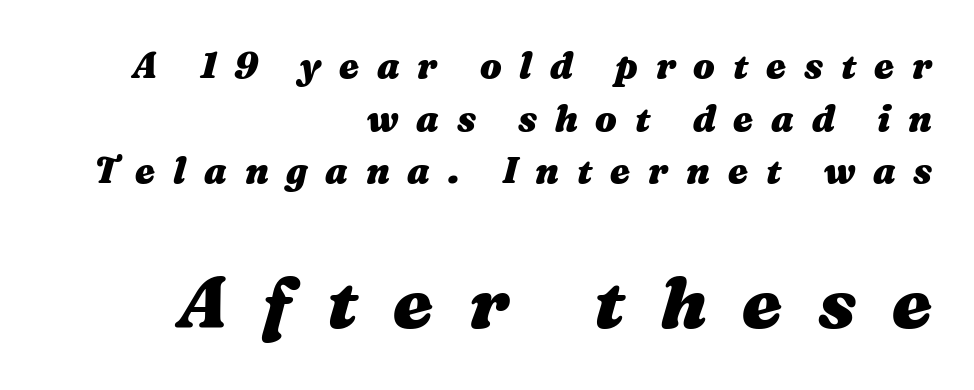
The composition opens small and finishes big. The characters look thick and weighty, a clear bold. Horizontal alignment here is rightward, an uncommon choice for prose. The whole block is typeset with a tilt. A normal amount of white space separates one row of letters from the next. This sample has the flowing, uneven cadence of proportional lettering.
